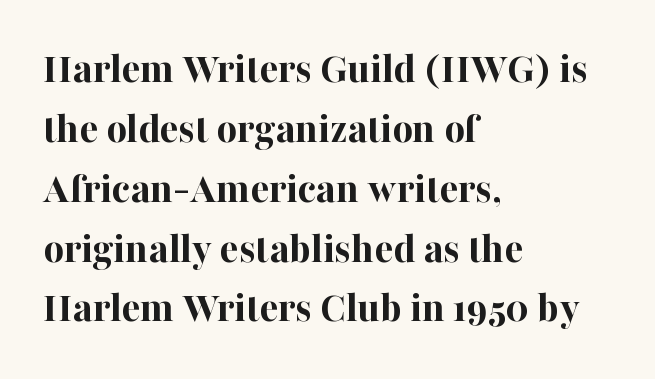
The image shows 44 px bold serif type, upright; set left-aligned, normal line spacing (1.36x), normal letter spacing, not underlined; high stroke contrast and a medium x-height.
